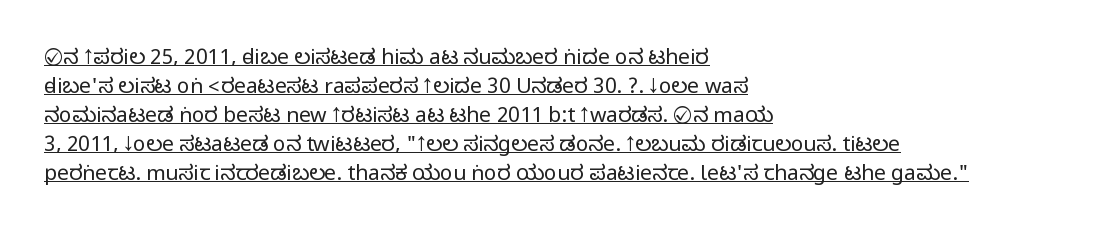
The image shows 21 px text type, upright; set left-aligned, normal line spacing (1.38x), normal letter spacing, underlined.
